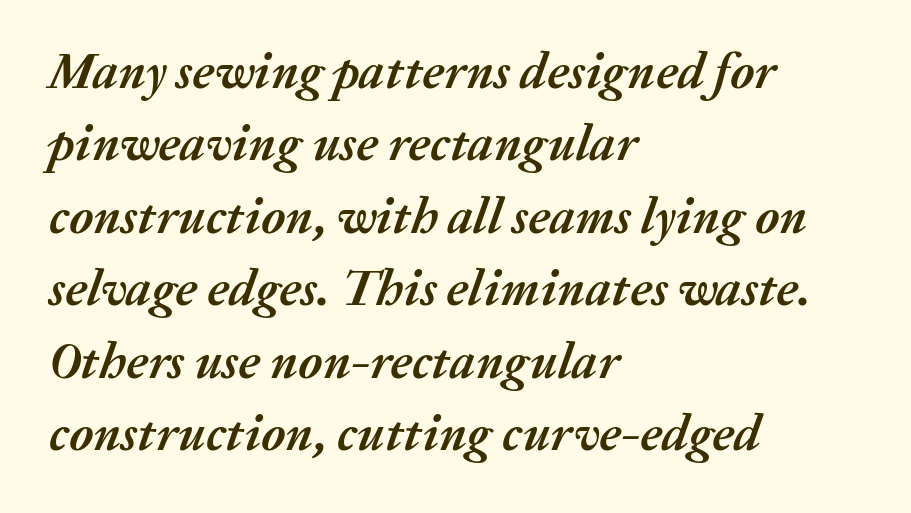
Q: Is the text bold? A: Yes.
Q: Is the text italic (slanted)? A: Yes, it leans right by about 20 degrees.
Q: Is the text underlined? A: No.
Q: How is the paragraph aligned? A: Left-aligned.
Q: Is the spacing between letters normal or unusually wide? A: Normal.
Q: Is the spacing between lines tight, normal or loose? A: Normal.
Q: Width (condensed, normal, or wide)? A: Normal.
Q: Stroke contrast? A: Medium.
Q: x-height? A: Medium.
Q: Monospaced? A: No.
